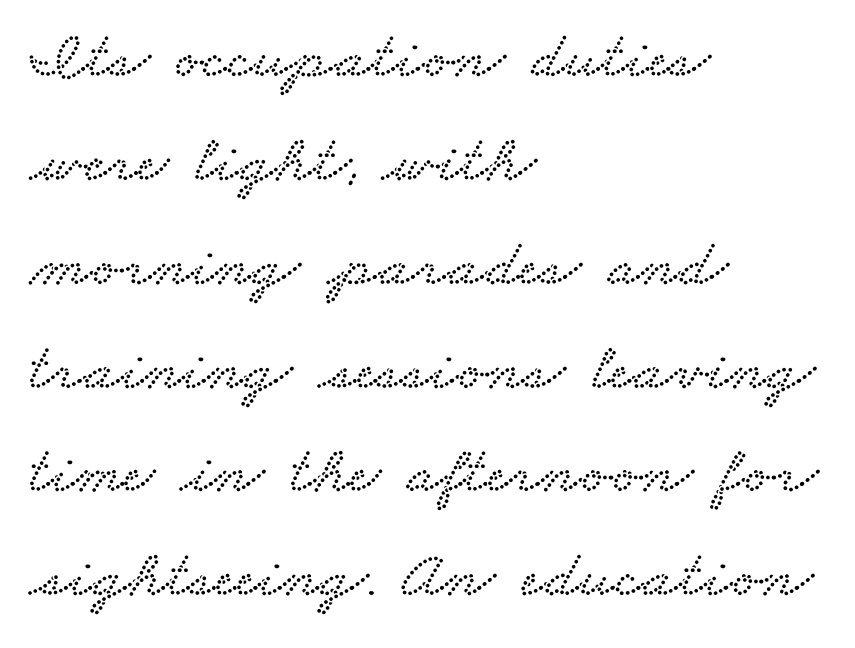
Q: Is the typeface a serif or a sans-serif typeface? A: Serif.
Q: Is the text underlined? A: No.
Q: How is the paragraph aligned? A: Left-aligned.
Q: Is the spacing between letters normal or unusually wide? A: Normal.
Q: Is the spacing between lines tight, normal or loose? A: Normal.
Q: Width (condensed, normal, or wide)? A: Wide.
Q: Stroke contrast? A: Low.
Q: x-height? A: Small.
Q: Monospaced? A: No.
